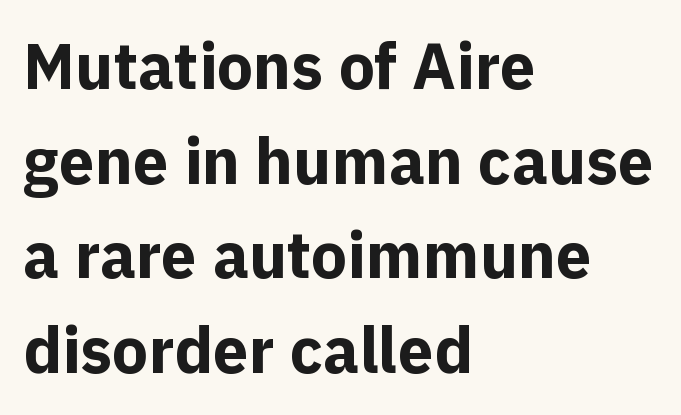
Q: Is the text bold? A: Yes.
Q: Is the text italic (slanted)? A: No, it is upright.
Q: Is the typeface a serif or a sans-serif typeface? A: Sans-serif.
Q: Is the text underlined? A: No.
Q: How is the paragraph aligned? A: Left-aligned.
Q: Is the spacing between letters normal or unusually wide? A: Normal.
Q: Is the spacing between lines tight, normal or loose? A: Normal.
Q: Width (condensed, normal, or wide)? A: Normal.
Q: x-height? A: Medium.
Q: Monospaced? A: No.
